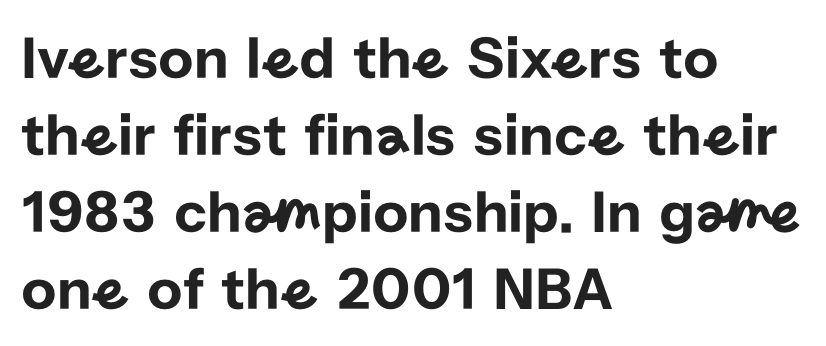
Q: Is the text italic (slanted)? A: No, it is upright.
Q: Is the typeface a serif or a sans-serif typeface? A: Sans-serif.
Q: Is the text underlined? A: No.
Q: How is the paragraph aligned? A: Left-aligned.
Q: Is the spacing between letters normal or unusually wide? A: Normal.
Q: Is the spacing between lines tight, normal or loose? A: Normal.
Q: Width (condensed, normal, or wide)? A: Normal.
Q: Stroke contrast? A: Low.
Q: x-height? A: Medium.
Q: Monospaced? A: No.
